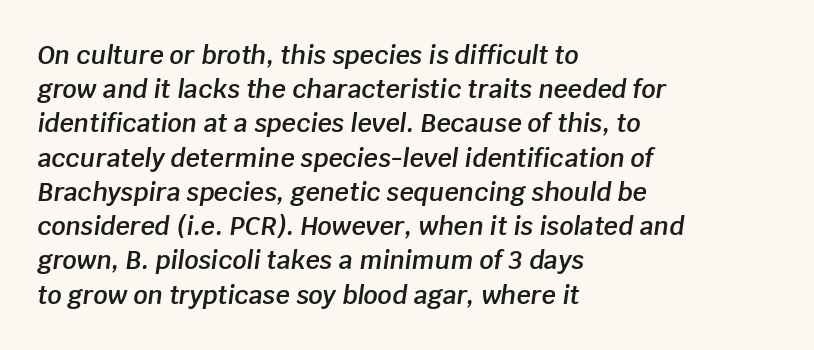
{"italic": "yes", "lean": "right", "slant_degrees": 8, "bold": "semi", "underline": "no", "align": "left", "line_spacing": "normal", "line_spacing_ratio": 1.37, "letter_spacing": "normal", "letter_spacing_em": 0.0, "glyph_px": 25}
